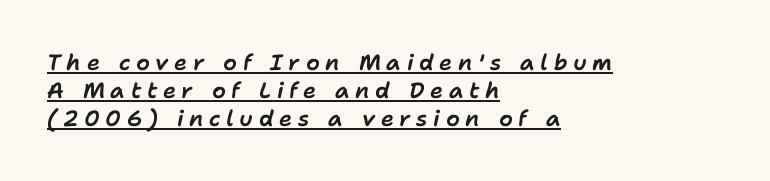
{"italic": "yes", "lean": "right", "slant_degrees": 11, "underline": "yes", "align": "left", "line_spacing": "normal", "line_spacing_ratio": 1.27, "letter_spacing": "wide", "letter_spacing_em": 0.26, "glyph_px": 22}
